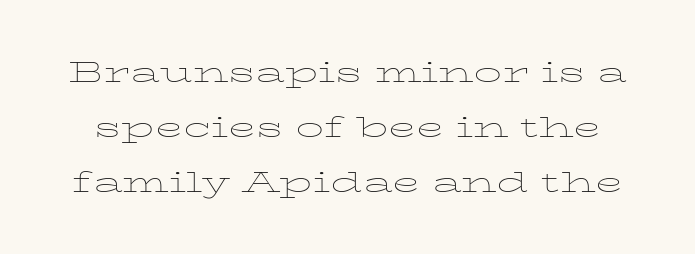
Q: Is the text bold? A: No.
Q: Is the text italic (slanted)? A: No, it is upright.
Q: Is the typeface a serif or a sans-serif typeface? A: Serif.
Q: Is the text underlined? A: No.
Q: Is the spacing between letters normal or unusually wide? A: Normal.
Q: Is the spacing between lines tight, normal or loose? A: Loose.
Q: Width (condensed, normal, or wide)? A: Wide.
Q: Stroke contrast? A: Low.
Q: x-height? A: Medium.
Q: Monospaced? A: No.
